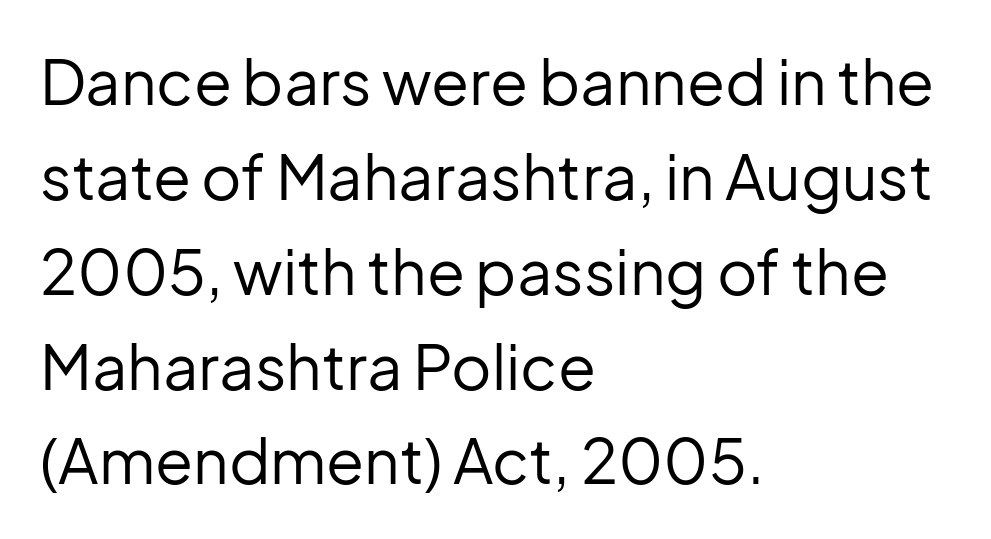
{"serif": "no", "italic": "no", "bold": "no", "weight": "regular", "width": "normal", "stroke_contrast": "low", "x_height": "medium", "monospaced": "no", "underline": "no", "align": "left", "line_spacing": "normal", "line_spacing_ratio": 1.53, "letter_spacing": "normal", "letter_spacing_em": 0.0, "glyph_px": 62}
